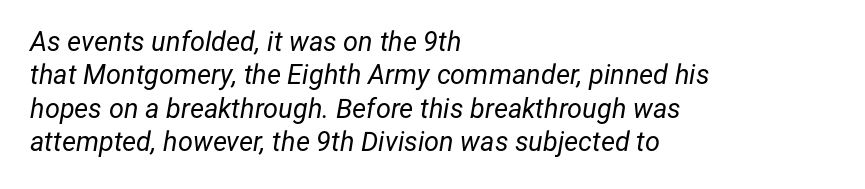
{"italic": "yes", "lean": "right", "slant_degrees": 12, "bold": "no", "underline": "no", "align": "left", "line_spacing_ratio": 1.24, "letter_spacing": "normal", "letter_spacing_em": 0.0, "glyph_px": 27}
